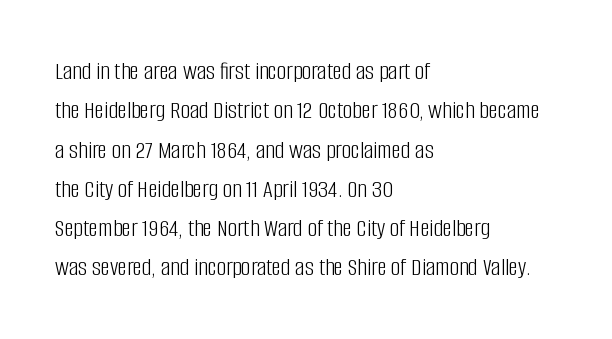
A typesetter would mark this as roman, not italic. Does the leading feel generous? No, just average. The typesetter chose a ragged-right arrangement here. The gaps between neighbouring characters are ordinary and unremarkable. Is this a heavy cut? Hardly; it is regular or lighter. The space directly below the letters is spotless.
